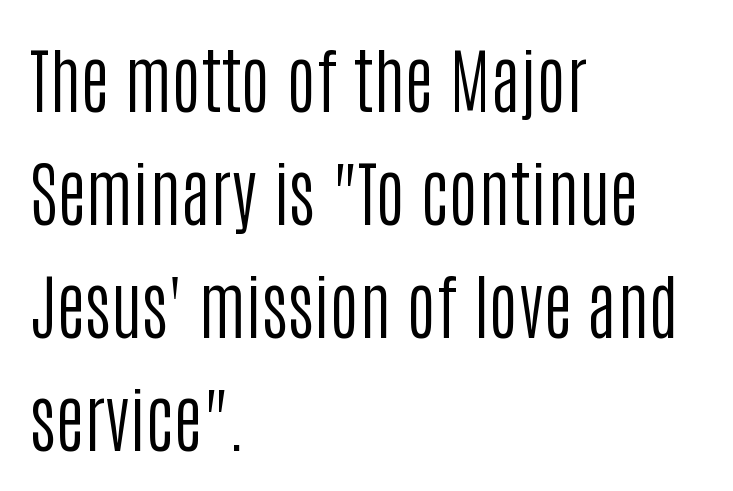
Notice how descenders clear the ascenders below comfortably — that's standard leading. The line texture is even and compact thanks to regular tracking. A bare baseline throughout the passage. The paragraph shown leans on its left margin. Stems and bowls with no extra thickness — not bold. Is this a fixed-width face? No — the glyphs have proportional, varying widths.
